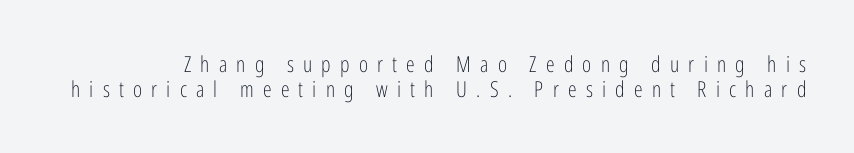
Q: Is the text bold? A: No.
Q: Is the text italic (slanted)? A: No, it is upright.
Q: Is the text underlined? A: No.
Q: Is the spacing between letters normal or unusually wide? A: Unusually wide.
Q: Is the spacing between lines tight, normal or loose? A: Tight.
